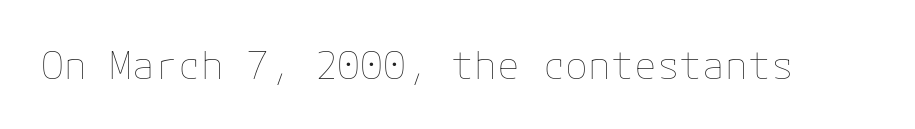
{"italic": "no", "bold": "no", "weight": "thin", "width": "normal", "stroke_contrast": "low", "x_height": "medium", "underline": "no", "letter_spacing": "normal", "letter_spacing_em": 0.0, "glyph_px": 38}
